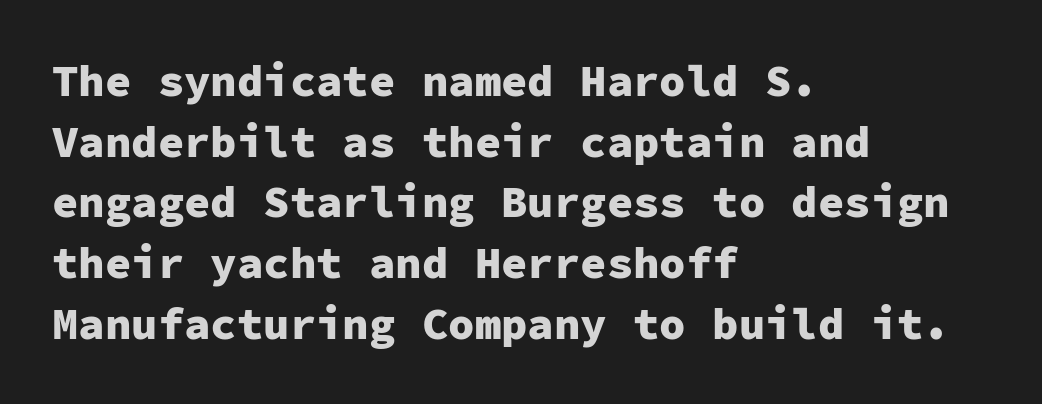
These lines sit exactly where default settings would place them. You could count columns in this text — the font is strictly monospaced. The font's upright variant was chosen for this text. Typographic density is high because the face is bold.
